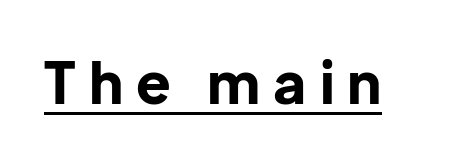
Type style note: lacks serifs. Every stem runs plumb, perpendicular to the baseline. Does extra space separate the letters? Yes, quite a lot of it. Each line of the rendering has a horizontal stroke beneath the glyphs. Do the characters align in a grid? No, the font is proportional.
